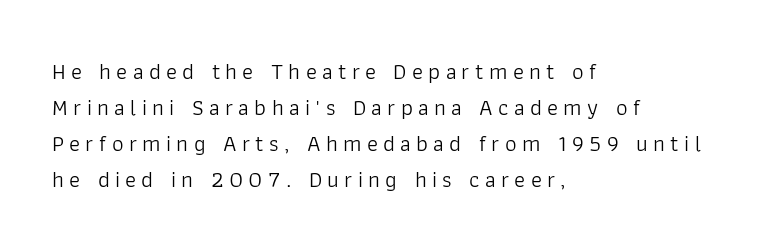
Check the space under the baseline: it is left empty. Normally led — the rows are evenly, conventionally spaced. Left-aligned paragraph, ragged on the right. Letters have the restrained weight of plain body copy at most. The lettering stays uniformly vertical, giving the passage a roman look.
